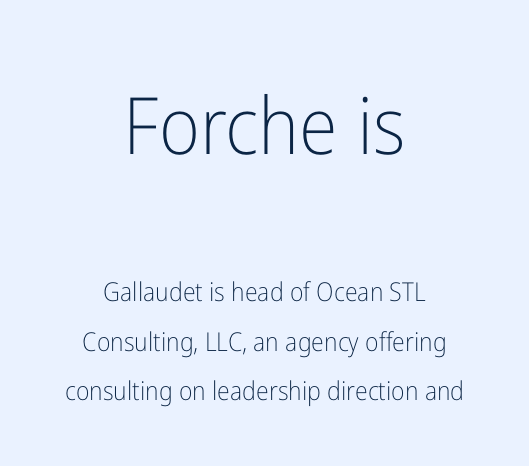
The image shows 79 px light, condensed sans-serif type, upright; set centered, loose line spacing (1.9x), normal letter spacing, not underlined; the first (top) block is 3.04x larger; low stroke contrast and a medium x-height.
